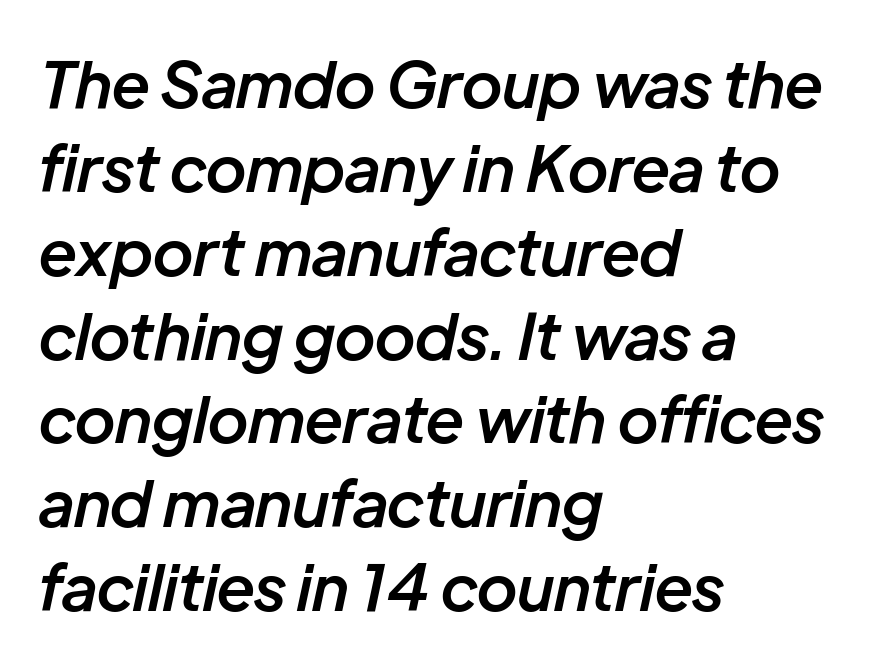
Q: Is the text bold? A: Semi-bold.
Q: Is the text italic (slanted)? A: Yes, it leans right by about 12 degrees.
Q: Is the text underlined? A: No.
Q: How is the paragraph aligned? A: Left-aligned.
Q: Is the spacing between letters normal or unusually wide? A: Normal.
Q: Is the spacing between lines tight, normal or loose? A: Normal.
Q: Width (condensed, normal, or wide)? A: Normal.
Q: Stroke contrast? A: Low.
Q: x-height? A: Medium.
Q: Monospaced? A: No.
